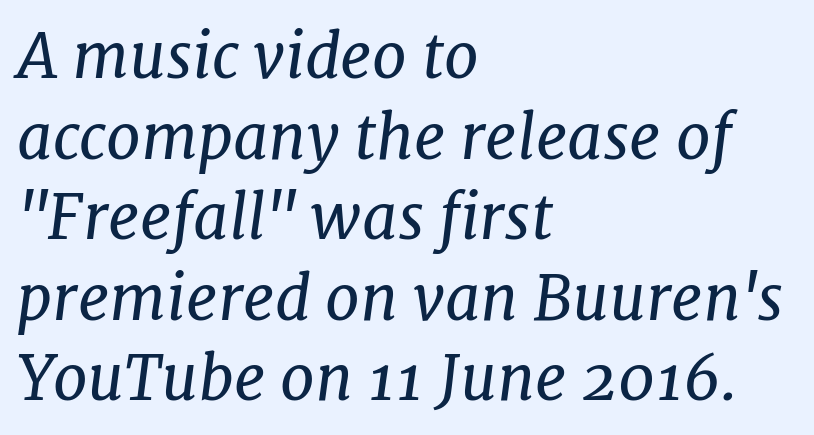
The image shows 62 px regular-weight serif type, italic (leaning right); set left-aligned, normal line spacing (1.3x), normal letter spacing, not underlined; low stroke contrast and a medium x-height.
